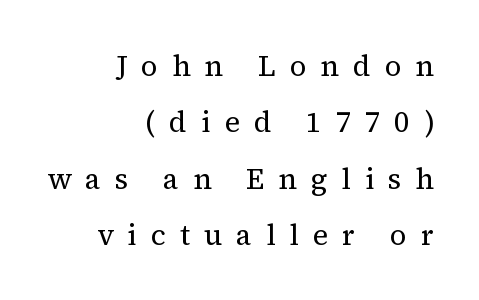
The image shows 29 px regular-weight serif type, upright; set right-aligned, loose line spacing (1.94x), unusually wide letter spacing (+0.48 em), not underlined; medium stroke contrast and a medium x-height.
